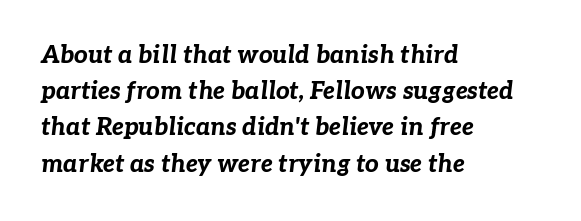
The image shows 24 px bold type, italic (leaning right); set left-aligned, normal line spacing (1.51x), normal letter spacing, not underlined.
